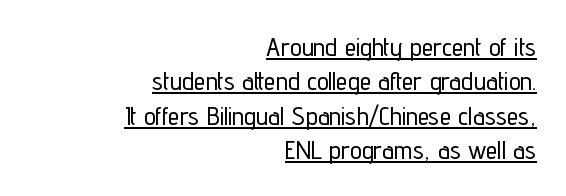
Nobody touched the tracking dial on this one. Somebody hit Ctrl+U on this one — the words are underlined. Where is the straight margin? On the right. In terms of leading, this rendering sits right in the middle. This sample uses an upright cut, with every glyph sitting square on the baseline.
